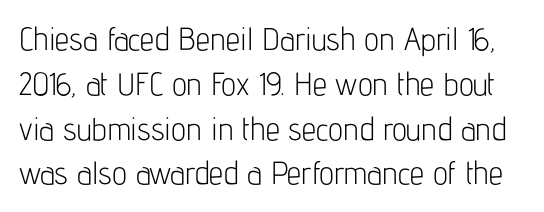
Q: Is the text bold? A: No.
Q: Is the text italic (slanted)? A: No, it is upright.
Q: Is the typeface a serif or a sans-serif typeface? A: Sans-serif.
Q: Is the text underlined? A: No.
Q: Is the spacing between letters normal or unusually wide? A: Normal.
Q: Is the spacing between lines tight, normal or loose? A: Normal.
Q: Width (condensed, normal, or wide)? A: Condensed.
Q: Stroke contrast? A: Low.
Q: x-height? A: Medium.
Q: Monospaced? A: No.
